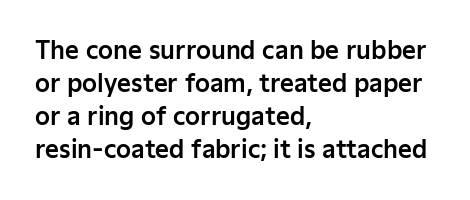
The image shows 24 px text type, upright; set left-aligned, normal line spacing (1.38x), normal letter spacing, not underlined.
